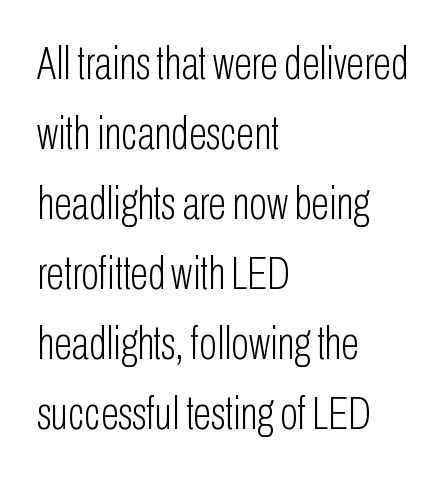
Stroke thickness stays within the range of a standard reading face or lighter. Quick note: not italic, upright. Every row of glyphs begins at an identical x-position on the left. Compared with typical body copy, the letter spacing here is the same. This sample uses a sans-serif face. The strip under each line holds only bare page.
